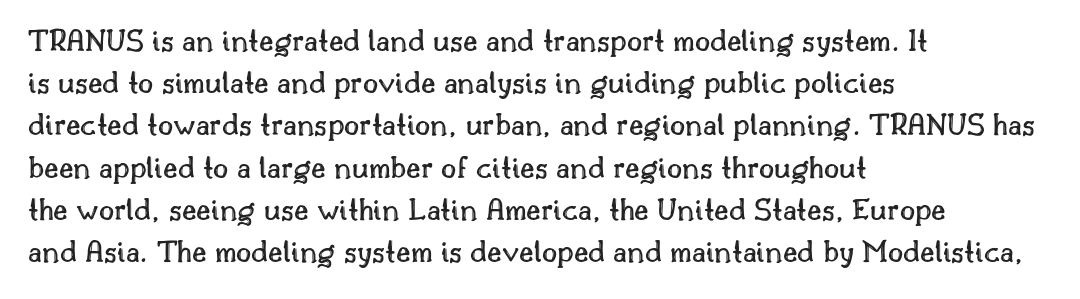
{"italic": "no", "width": "normal", "x_height": "small", "monospaced": "no", "underline": "no", "align": "left", "line_spacing": "normal", "line_spacing_ratio": 1.28, "letter_spacing": "normal", "letter_spacing_em": 0.0, "glyph_px": 33}
